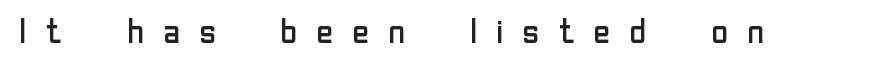
Q: Is the text bold? A: No.
Q: Is the text italic (slanted)? A: No, it is upright.
Q: Is the typeface a serif or a sans-serif typeface? A: Sans-serif.
Q: Is the text underlined? A: No.
Q: Is the spacing between letters normal or unusually wide? A: Unusually wide.
Q: Width (condensed, normal, or wide)? A: Normal.
Q: Stroke contrast? A: Low.
Q: x-height? A: Medium.
Q: Monospaced? A: No.
